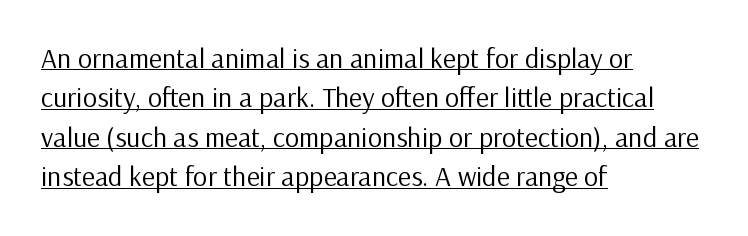
The image shows 28 px regular-weight sans-serif type, upright; set left-aligned, normal line spacing (1.41x), normal letter spacing, underlined; low stroke contrast and a medium x-height.
